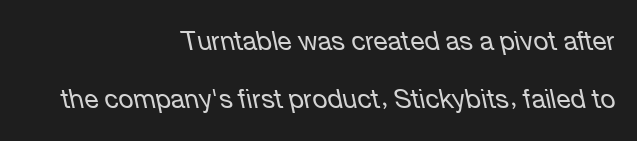
The image shows 26 px text type, italic (leaning left); set right-aligned, loose line spacing (2.23x), normal letter spacing, not underlined.
